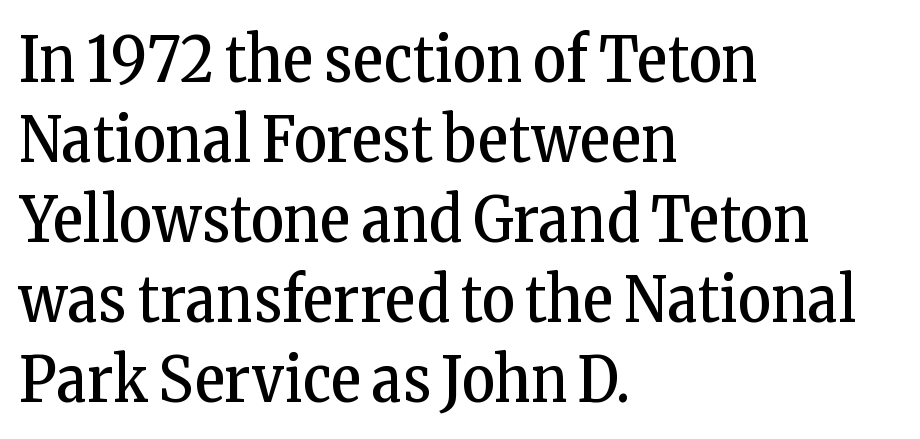
{"serif": "yes", "italic": "no", "bold": "no", "weight": "regular", "width": "condensed", "stroke_contrast": "low", "x_height": "medium", "monospaced": "no", "underline": "no", "align": "left", "line_spacing": "normal", "line_spacing_ratio": 1.25, "letter_spacing": "normal", "letter_spacing_em": 0.0, "glyph_px": 64}
